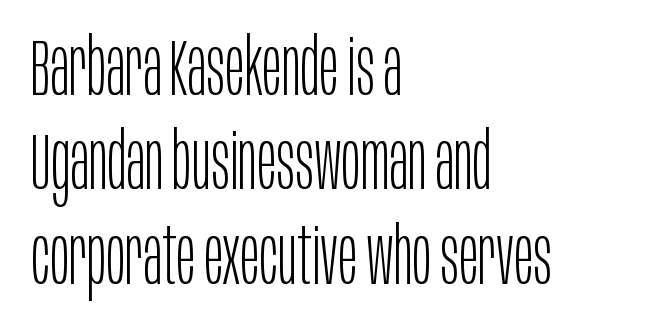
{"serif": "no", "italic": "no", "bold": "no", "weight": "light", "width": "condensed", "stroke_contrast": "low", "x_height": "large", "monospaced": "no", "underline": "no", "align": "left", "line_spacing_ratio": 1.18, "letter_spacing": "normal", "letter_spacing_em": 0.0, "glyph_px": 80}
